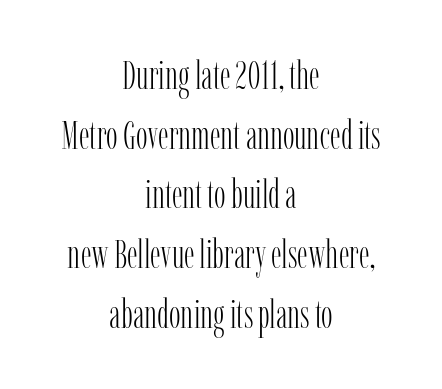
Q: Is the text bold? A: No.
Q: Is the text italic (slanted)? A: No, it is upright.
Q: Is the typeface a serif or a sans-serif typeface? A: Serif.
Q: Is the text underlined? A: No.
Q: How is the paragraph aligned? A: Centered.
Q: Is the spacing between letters normal or unusually wide? A: Normal.
Q: Is the spacing between lines tight, normal or loose? A: Normal.
Q: Width (condensed, normal, or wide)? A: Condensed.
Q: Stroke contrast? A: Low.
Q: x-height? A: Medium.
Q: Monospaced? A: No.
